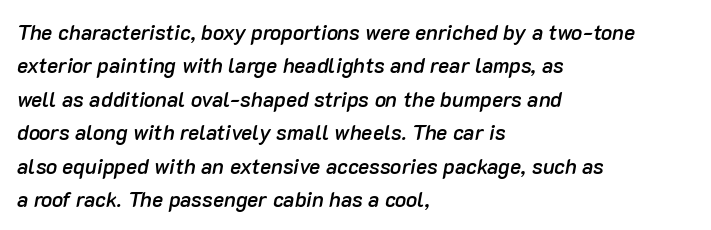
{"italic": "yes", "lean": "right", "slant_degrees": 10, "bold": "semi", "underline": "no", "align": "left", "line_spacing": "normal", "line_spacing_ratio": 1.59, "letter_spacing": "normal", "letter_spacing_em": 0.0, "glyph_px": 21}
